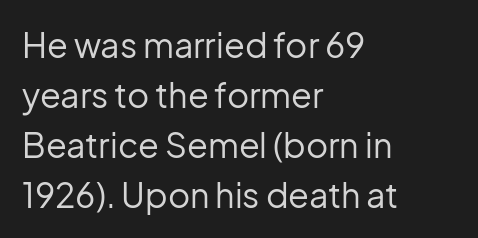
The image shows 34 px regular-weight sans-serif type, upright; set left-aligned, normal line spacing (1.47x), normal letter spacing, not underlined; low stroke contrast and a medium x-height.
